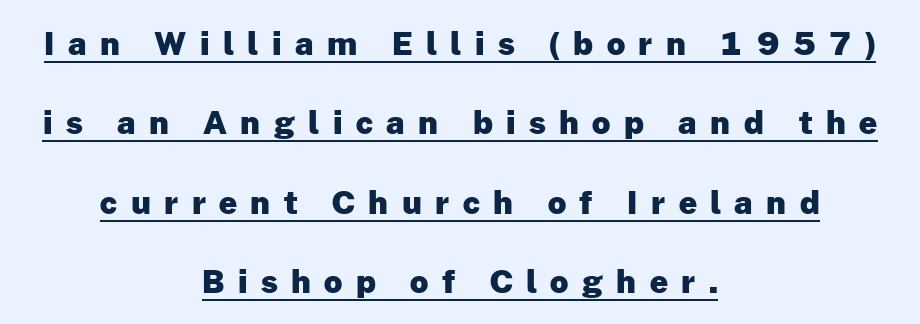
The image shows 32 px heavy sans-serif type, upright; set centered, loose line spacing (2.48x), unusually wide letter spacing (+0.42 em), underlined; low stroke contrast and a medium x-height.
